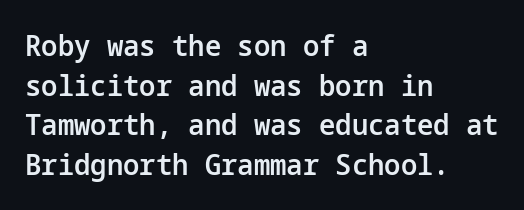
The lettering stays uniformly vertical, giving the passage a roman look. Compared with typical body copy, the letter spacing here is the same. Glance below the letters and you will spot only blank space. Each new line begins a customary step beneath the previous one. Typographically, this falls in the sans-serif category.
